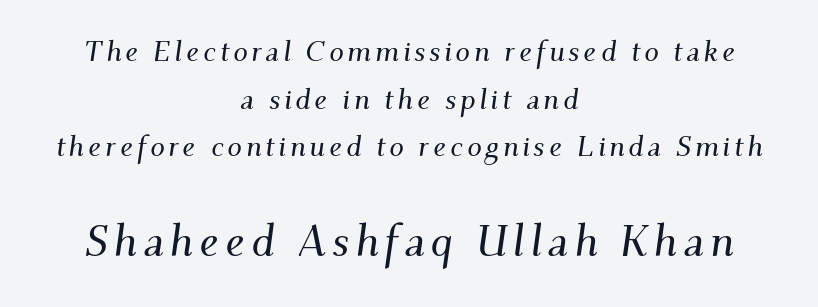
{"serif": "yes", "italic": "yes", "lean": "right", "slant_degrees": 9, "width": "normal", "stroke_contrast": "medium", "x_height": "small", "monospaced": "no", "underline": "no", "align": "center", "line_spacing": "normal", "line_spacing_ratio": 1.64, "larger_block": "second", "size_ratio": 1.52, "glyph_px": 44}
